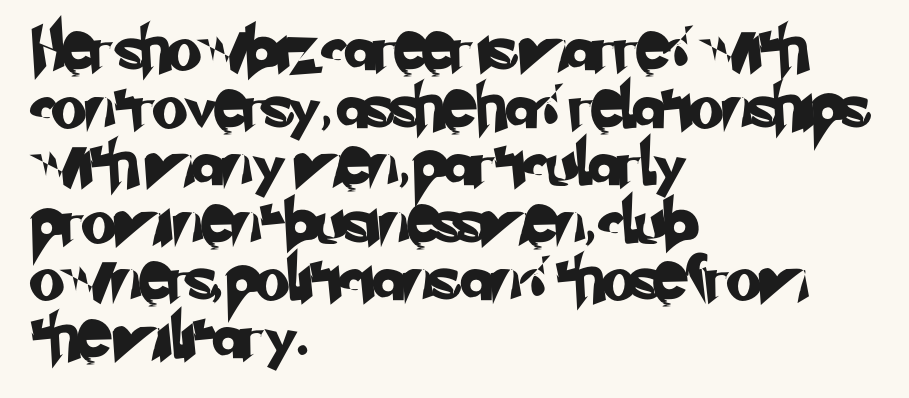
A clean baseline with only descenders dipping below it. Here the designer chose a conventional face with non-uniform glyph widths. The rendering anchors every line to the left-hand side. Compared with typical body copy, the letter spacing here is the same. Regarding leading, the lines here are spaced in the standard way. Typographically, this falls in the sans-serif category.
